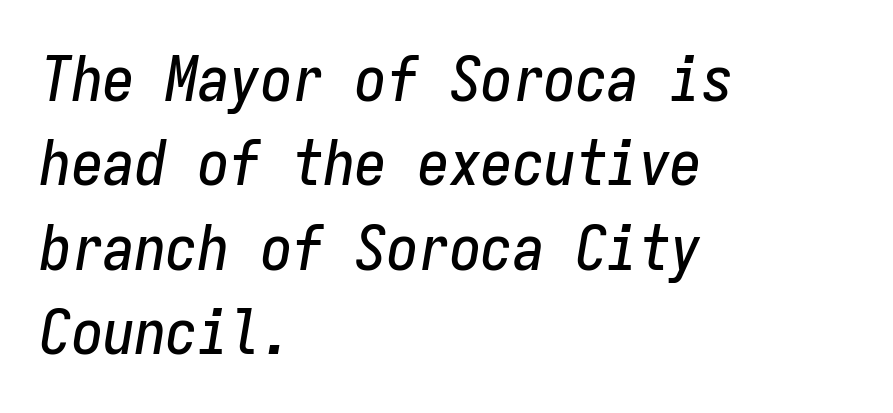
{"italic": "yes", "lean": "right", "slant_degrees": 9, "width": "condensed", "stroke_contrast": "low", "x_height": "medium", "monospaced": "yes", "underline": "no", "align": "left", "line_spacing": "normal", "line_spacing_ratio": 1.34, "letter_spacing": "normal", "letter_spacing_em": 0.0, "glyph_px": 63}
